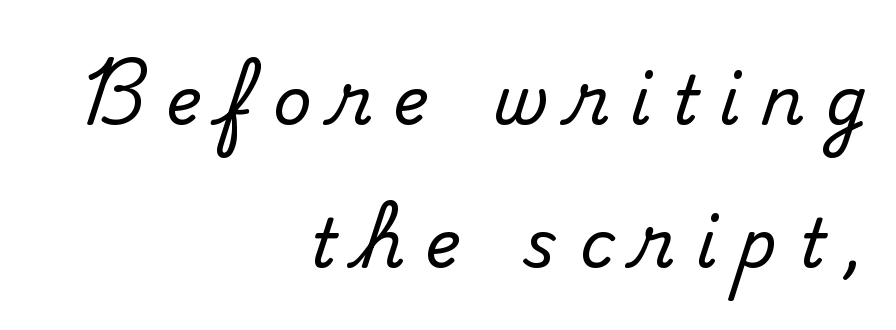
Q: Is the text italic (slanted)? A: Yes.
Q: Is the typeface a serif or a sans-serif typeface? A: Serif.
Q: Is the text underlined? A: No.
Q: How is the paragraph aligned? A: Right-aligned.
Q: Is the spacing between letters normal or unusually wide? A: Unusually wide.
Q: Is the spacing between lines tight, normal or loose? A: Loose.
Q: Width (condensed, normal, or wide)? A: Normal.
Q: Stroke contrast? A: Medium.
Q: x-height? A: Small.
Q: Monospaced? A: No.
